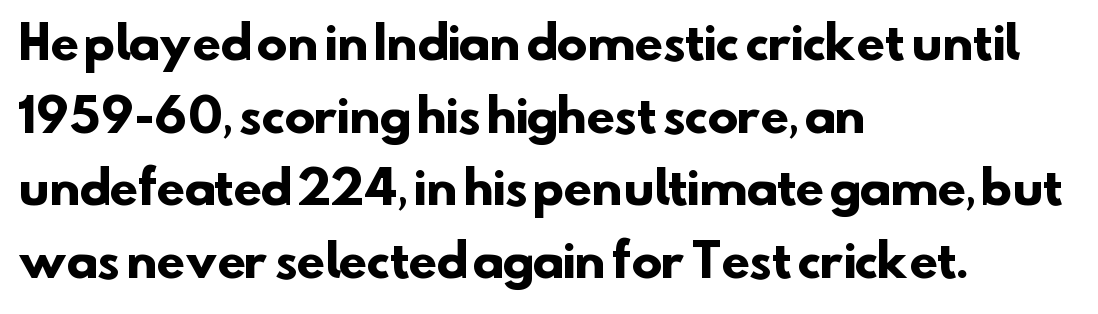
The image shows 46 px heavy sans-serif type; set left-aligned, normal line spacing (1.58x), normal letter spacing, not underlined; low stroke contrast and a small x-height.
